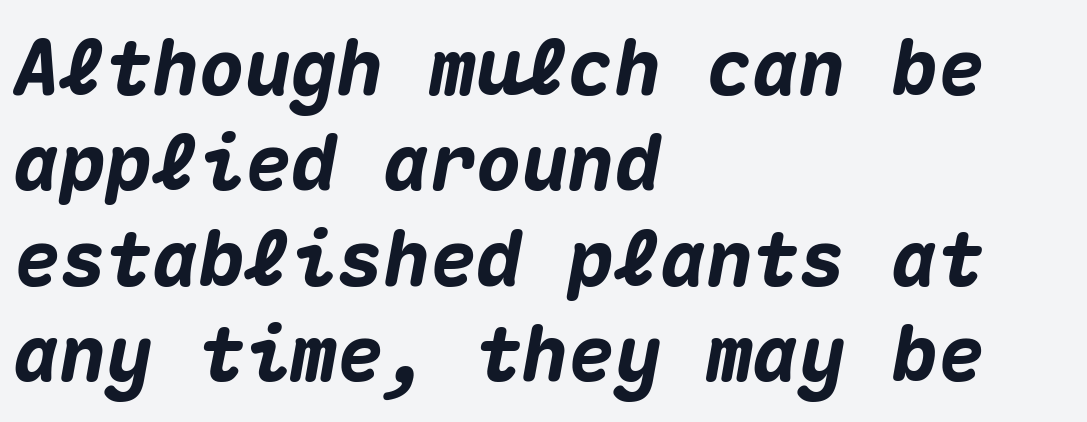
The space beneath each line is pristine and unruled. Think of a typewriter: that constant character pitch is what you see here. I'd describe the lettering as bold — thick and assertive. This sample is left-justified, so line endings fall wherever the words run out.
